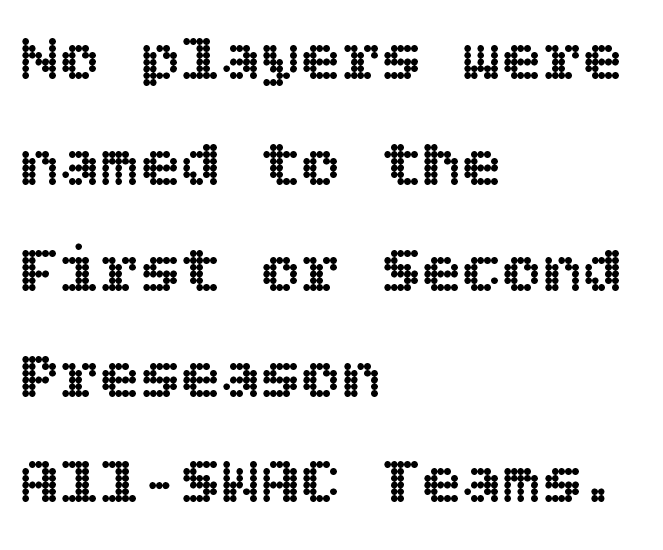
Q: Is the text italic (slanted)? A: No, it is upright.
Q: Is the text underlined? A: No.
Q: How is the paragraph aligned? A: Left-aligned.
Q: Is the spacing between letters normal or unusually wide? A: Normal.
Q: Is the spacing between lines tight, normal or loose? A: Normal.
Q: Width (condensed, normal, or wide)? A: Normal.
Q: x-height? A: Large.
